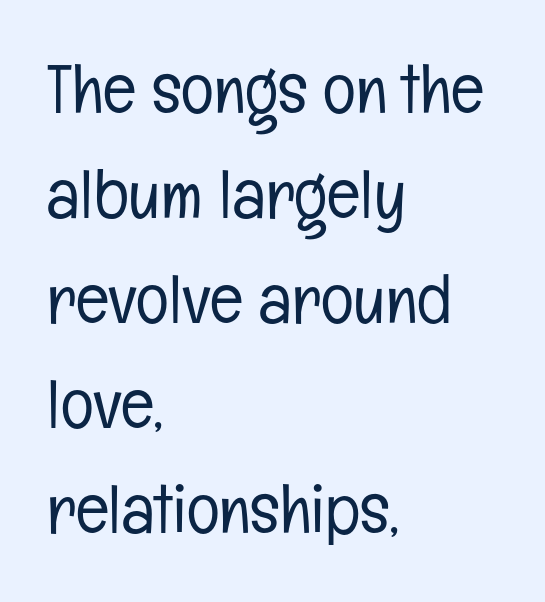
Q: Is the text bold? A: No.
Q: Is the text italic (slanted)? A: No, it is upright.
Q: Is the typeface a serif or a sans-serif typeface? A: Sans-serif.
Q: Is the text underlined? A: No.
Q: How is the paragraph aligned? A: Left-aligned.
Q: Is the spacing between letters normal or unusually wide? A: Normal.
Q: Is the spacing between lines tight, normal or loose? A: Normal.
Q: Width (condensed, normal, or wide)? A: Condensed.
Q: Stroke contrast? A: Low.
Q: x-height? A: Medium.
Q: Monospaced? A: No.
